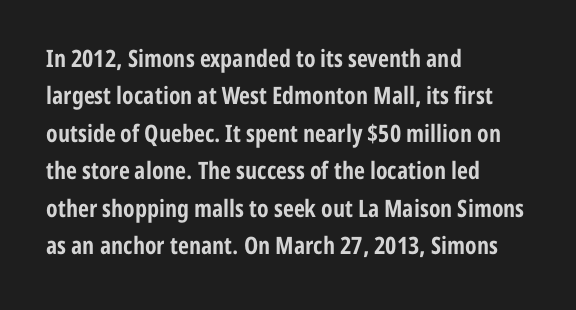
Underline: absent. Strokes here are thick enough to call this a true bold. This block has exactly the height ordinary leading produces. Standard letterfit; no display-style spreading of the glyphs. The lines are quadded left.
